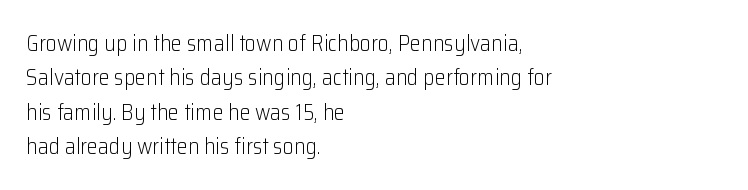
Q: Is the text bold? A: No.
Q: Is the text italic (slanted)? A: No, it is upright.
Q: Is the text underlined? A: No.
Q: How is the paragraph aligned? A: Left-aligned.
Q: Is the spacing between letters normal or unusually wide? A: Normal.
Q: Is the spacing between lines tight, normal or loose? A: Normal.
